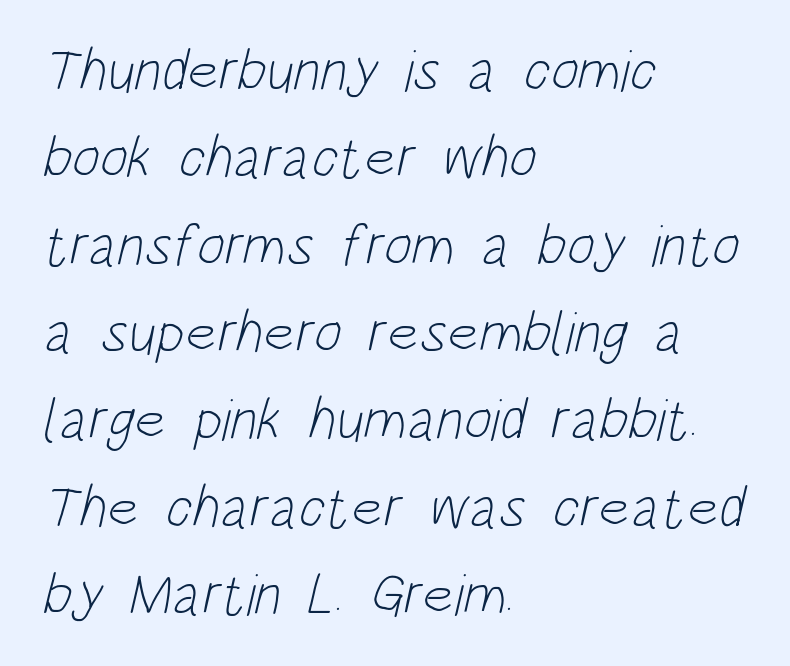
Line starts are locked; line ends wander. Serifs: no, the terminals of the letterforms are clean. The face looks like a standard text weight, possibly lighter. Default kerning and tracking; the words read as compact shapes. You could not count columns in this text — the font is proportionally spaced.
